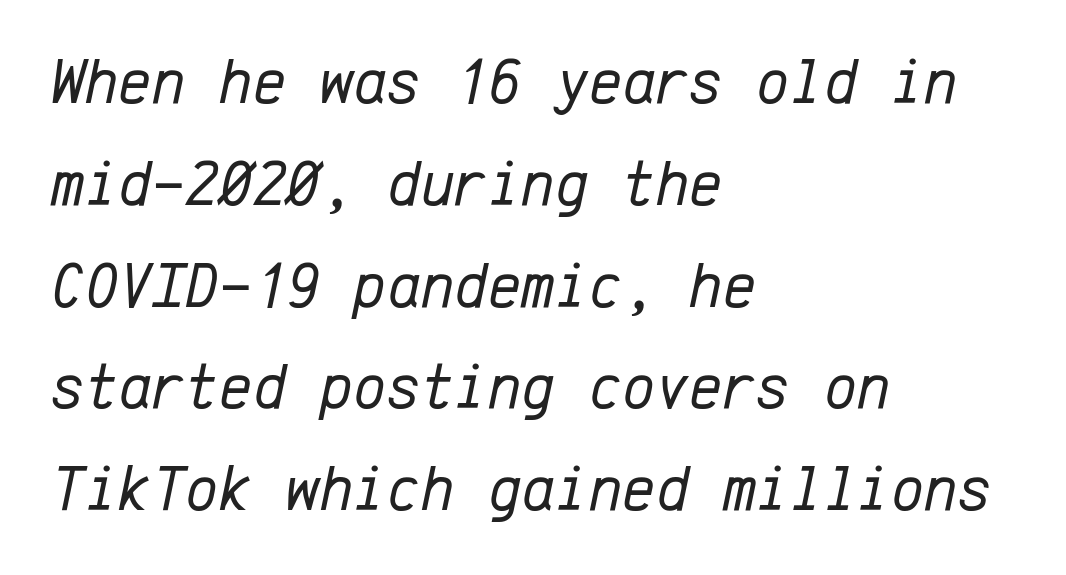
Each letter, wide or thin by design, is forced into the same width here. When letters slant like this, we call the style italic. The string is rendered with underlining switched off. The setting favours the left margin, as ordinary paragraphs usually do. Students, note that the glyphs here touch the page at normal intervals.
